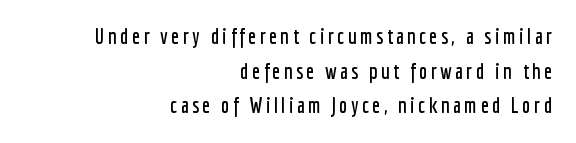
Layout note: lines flush right. When letters stand straight like this, we call the style roman or upright. Leading matches the norm, producing a regular column. Beneath every word, the page is bare.
